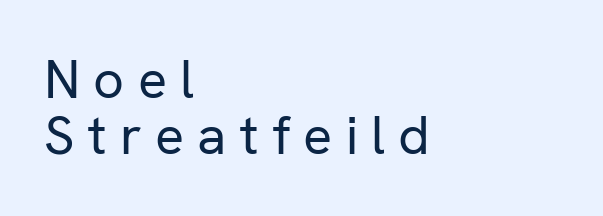
Q: Is the text bold? A: No.
Q: Is the text italic (slanted)? A: No, it is upright.
Q: Is the typeface a serif or a sans-serif typeface? A: Sans-serif.
Q: Is the text underlined? A: No.
Q: How is the paragraph aligned? A: Left-aligned.
Q: Is the spacing between letters normal or unusually wide? A: Unusually wide.
Q: Is the spacing between lines tight, normal or loose? A: Tight.
Q: Width (condensed, normal, or wide)? A: Normal.
Q: Stroke contrast? A: Low.
Q: x-height? A: Medium.
Q: Monospaced? A: No.
